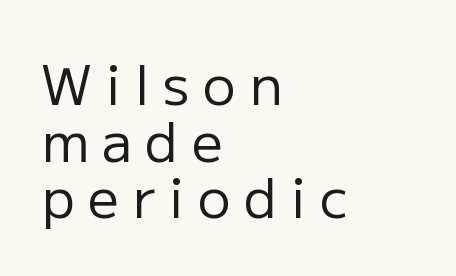
The image shows 55 px regular-weight sans-serif type, upright; set left-aligned, tight line spacing (1.03x), unusually wide letter spacing (+0.24 em), not underlined; low stroke contrast and a medium x-height.
